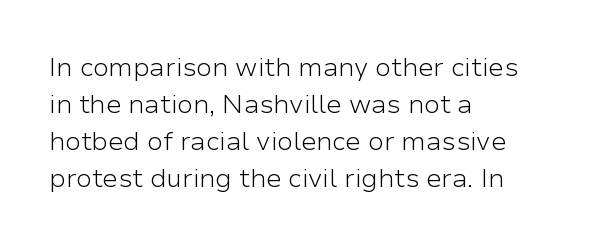
The image shows 26 px text type, upright; set left-aligned, normal line spacing (1.42x), normal letter spacing, not underlined.
